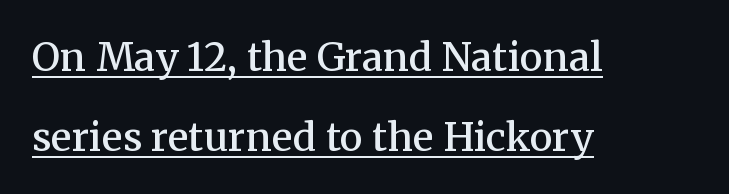
This is underlined copy, the kind a proofreader might mark for attention. Is the block centered? No — it sits flush against the left margin. In terms of posture, this sample is upright. Summary of vertical rhythm: relaxed, with wide interline spacing.
